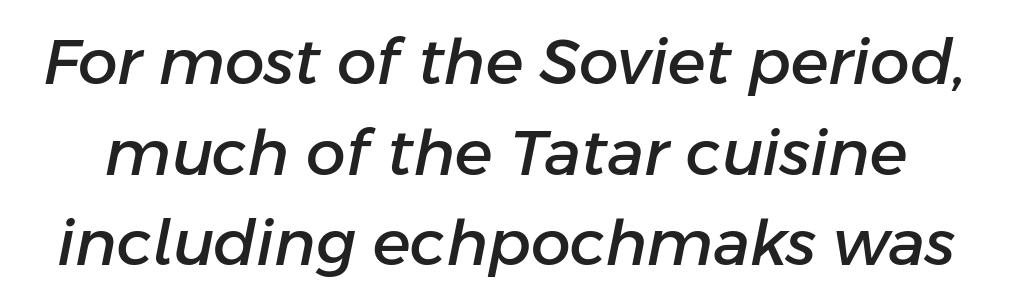
Words appear dense and cohesive because spacing is normal. The face used here is proportionally spaced, like ordinary book or web type. A bare baseline throughout the passage. Designer's note — italics engaged.
